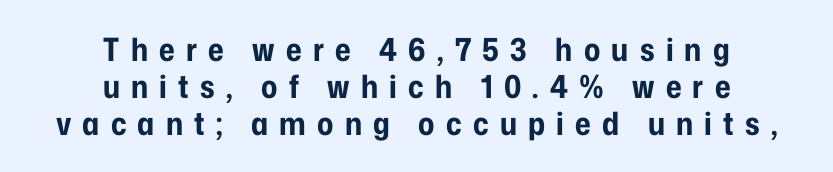
Q: Is the text bold? A: Yes.
Q: Is the text italic (slanted)? A: No, it is upright.
Q: Is the typeface a serif or a sans-serif typeface? A: Sans-serif.
Q: Is the text underlined? A: No.
Q: How is the paragraph aligned? A: Centered.
Q: Is the spacing between letters normal or unusually wide? A: Unusually wide.
Q: Is the spacing between lines tight, normal or loose? A: Tight.
Q: Width (condensed, normal, or wide)? A: Condensed.
Q: Stroke contrast? A: Low.
Q: x-height? A: Medium.
Q: Monospaced? A: No.
